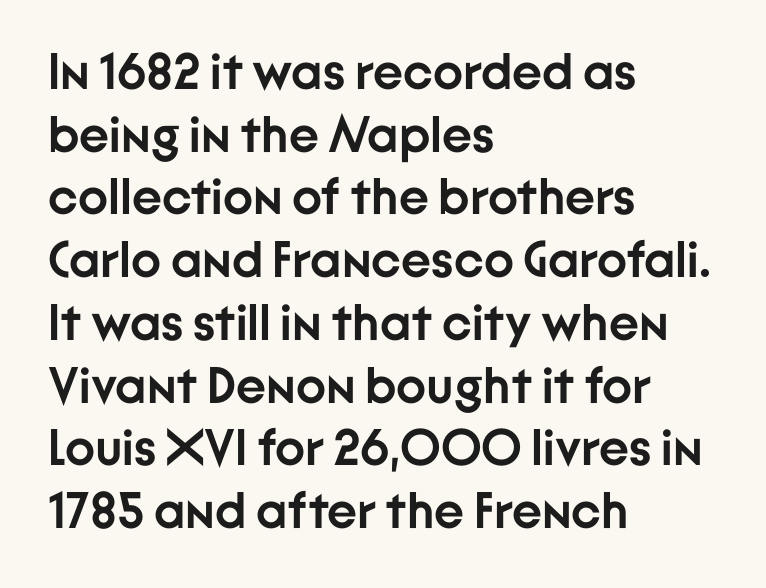
Q: Is the text bold? A: Yes.
Q: Is the text italic (slanted)? A: No, it is upright.
Q: Is the typeface a serif or a sans-serif typeface? A: Sans-serif.
Q: Is the text underlined? A: No.
Q: How is the paragraph aligned? A: Left-aligned.
Q: Is the spacing between letters normal or unusually wide? A: Normal.
Q: Width (condensed, normal, or wide)? A: Normal.
Q: Stroke contrast? A: Low.
Q: x-height? A: Medium.
Q: Monospaced? A: No.
